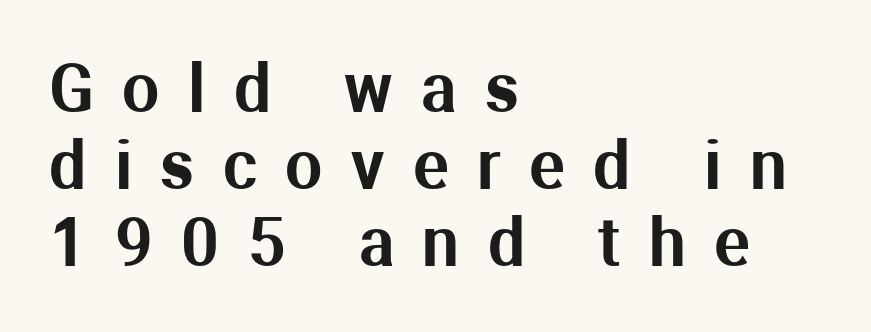
The image shows 66 px sans-serif type, upright; set left-aligned, line spacing 1.17x, unusually wide letter spacing (+0.43 em), not underlined; medium stroke contrast and a medium x-height.
